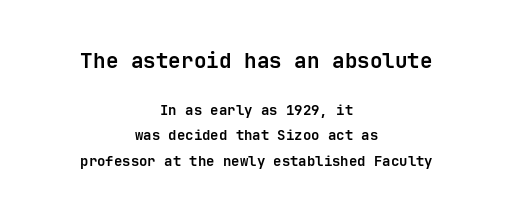
Rendered with straight, roman letterforms. Line starts and ends both wander, symmetrically. Has an underline been added? It has not. Caption: upper text group enlarged, lower text group reduced. As a designer I'd log this as weight 700, bold. Spacing between characters is what you'd get straight out of the box.
